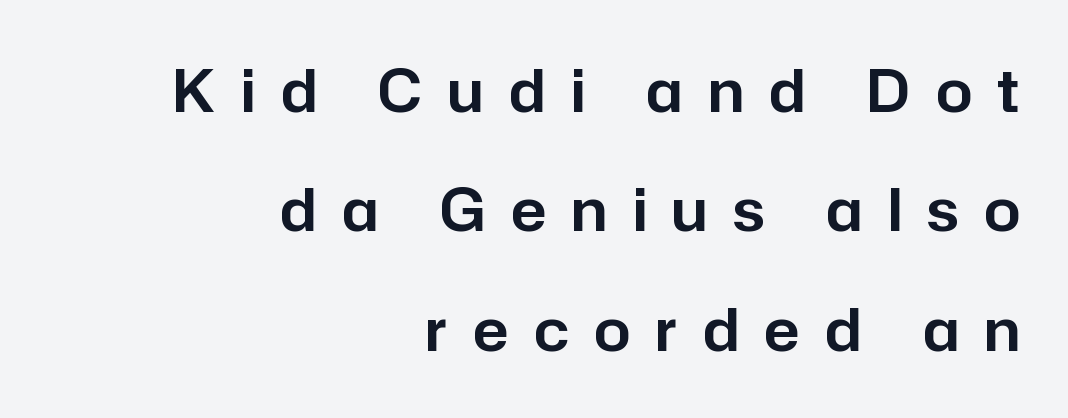
{"serif": "no", "italic": "no", "width": "normal", "stroke_contrast": "low", "x_height": "medium", "monospaced": "no", "underline": "no", "align": "right", "line_spacing": "loose", "line_spacing_ratio": 2.06, "letter_spacing": "wide", "letter_spacing_em": 0.44, "glyph_px": 58}
